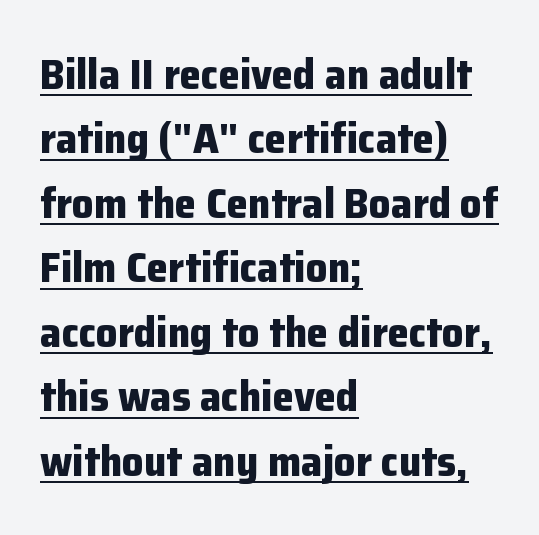
{"serif": "no", "italic": "no", "bold": "yes", "weight": "bold", "width": "normal", "stroke_contrast": "low", "x_height": "medium", "monospaced": "no", "underline": "yes", "align": "left", "line_spacing": "normal", "line_spacing_ratio": 1.5, "letter_spacing": "normal", "letter_spacing_em": 0.0, "glyph_px": 43}
